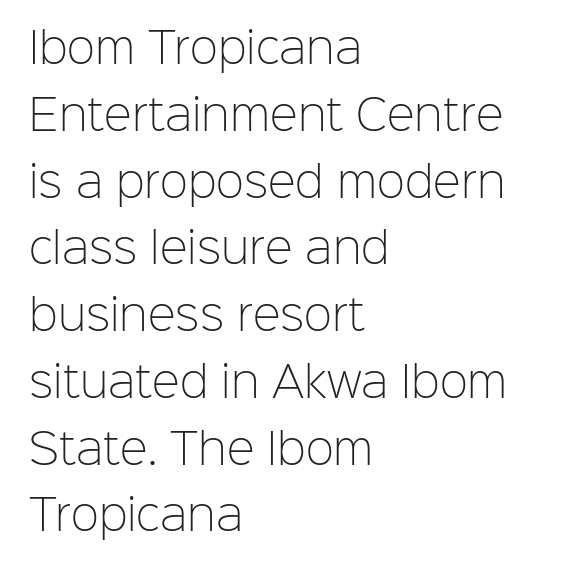
A light-to-regular cut is what we see here. Proportional: the letters do not fall into vertical columns. To sum up the face: it is a sans, with no serifs. If you measured baseline to baseline, you'd find a middling distance. Italic: no, the glyphs are upright roman. Short note: letters normally spaced.
